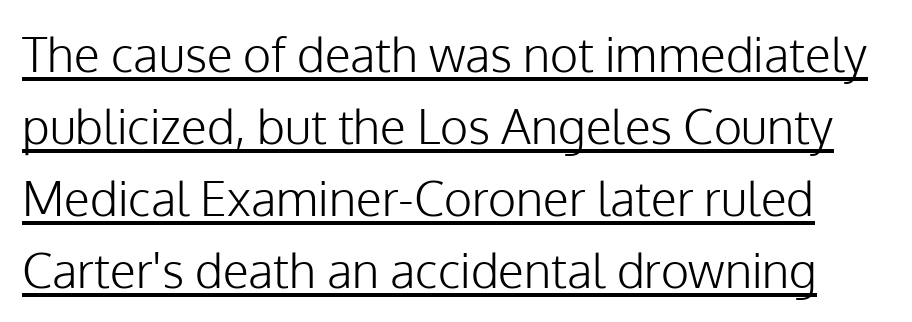
{"serif": "no", "italic": "no", "bold": "no", "weight": "light", "width": "normal", "stroke_contrast": "low", "x_height": "medium", "monospaced": "no", "underline": "yes", "line_spacing": "normal", "line_spacing_ratio": 1.5, "letter_spacing": "normal", "letter_spacing_em": 0.0, "glyph_px": 48}
